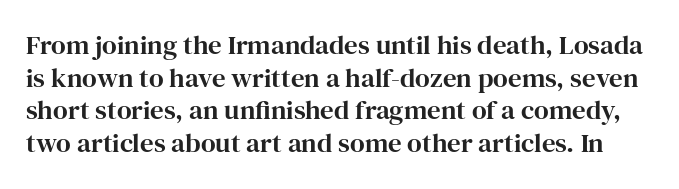
{"italic": "no", "underline": "no", "line_spacing_ratio": 1.21, "letter_spacing": "normal", "letter_spacing_em": 0.0, "glyph_px": 27}
